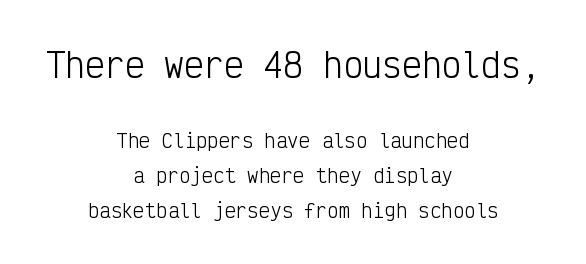
{"serif": "no", "italic": "no", "bold": "no", "weight": "light", "width": "condensed", "stroke_contrast": "low", "x_height": "medium", "monospaced": "yes", "underline": "no", "align": "center", "line_spacing_ratio": 1.82, "letter_spacing": "normal", "letter_spacing_em": 0.0, "larger_block": "first", "size_ratio": 1.74, "glyph_px": 33}
